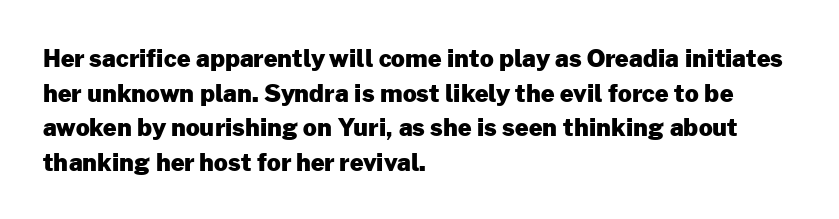
The image shows 24 px bold type, upright; set left-aligned, normal line spacing (1.44x), normal letter spacing, not underlined.
